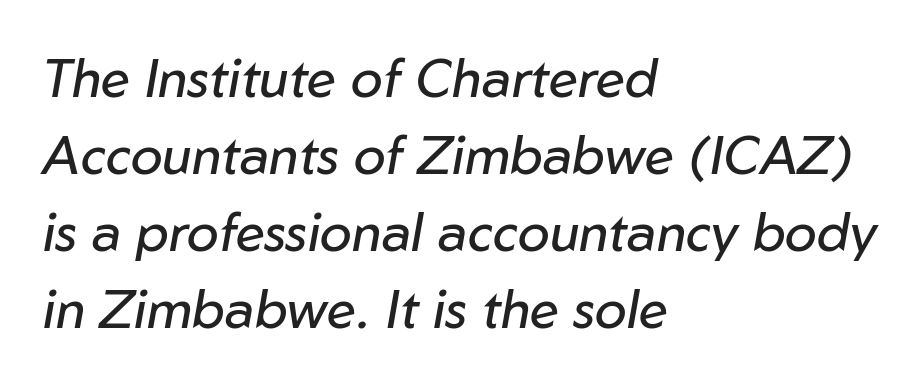
This is oblique type, the kind used for emphasis or titles. Regarding leading, the lines here are spaced in the standard way. The strokes are not fattened; the text isn't bold. The letters sit at their default tracking, neither squeezed nor spread. Think of a printed novel: that variable character pitch is what you see here. Nobody drew a line under any word here.
